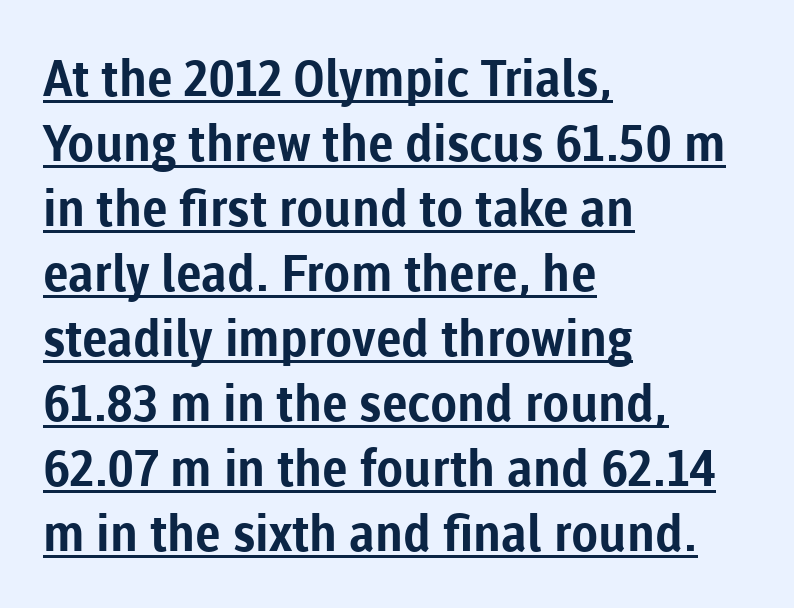
Every word sits above its own underline. Do the letters lean? They stand straight. Evenly set lines give the paragraph a standard silhouette. Observe the ordinary spacing: letters are neighbours, not strangers.
